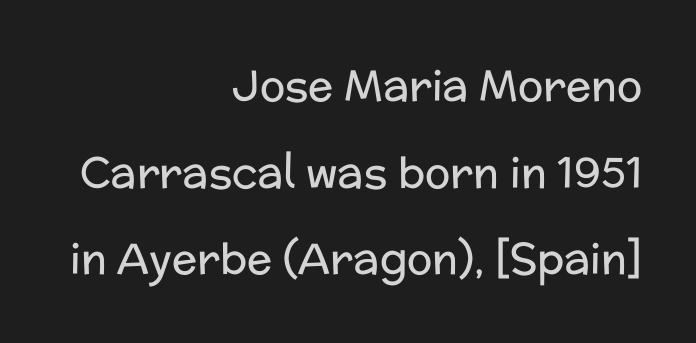
Q: Is the text bold? A: No.
Q: Is the text italic (slanted)? A: No, it is upright.
Q: Is the typeface a serif or a sans-serif typeface? A: Sans-serif.
Q: Is the text underlined? A: No.
Q: How is the paragraph aligned? A: Right-aligned.
Q: Is the spacing between letters normal or unusually wide? A: Normal.
Q: Is the spacing between lines tight, normal or loose? A: Loose.
Q: Width (condensed, normal, or wide)? A: Normal.
Q: Stroke contrast? A: Low.
Q: x-height? A: Medium.
Q: Monospaced? A: No.
